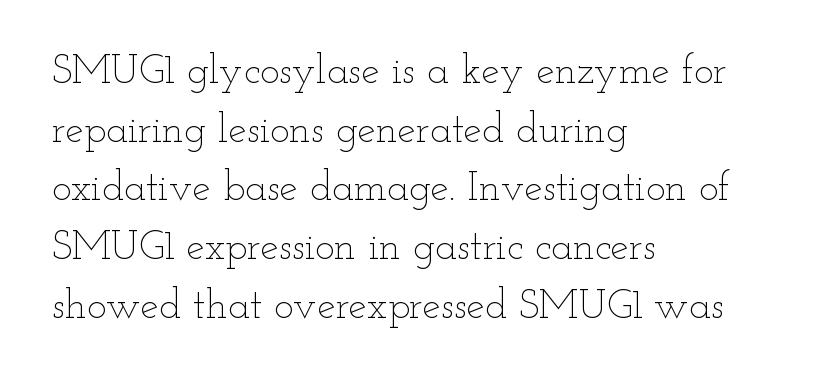
The image shows 41 px thin, wide type, upright; set left-aligned, normal line spacing (1.43x), normal letter spacing, not underlined; low stroke contrast and a small x-height.
